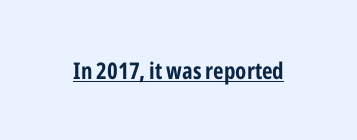
{"italic": "no", "bold": "yes", "underline": "yes", "letter_spacing": "normal", "letter_spacing_em": 0.0, "glyph_px": 23}
